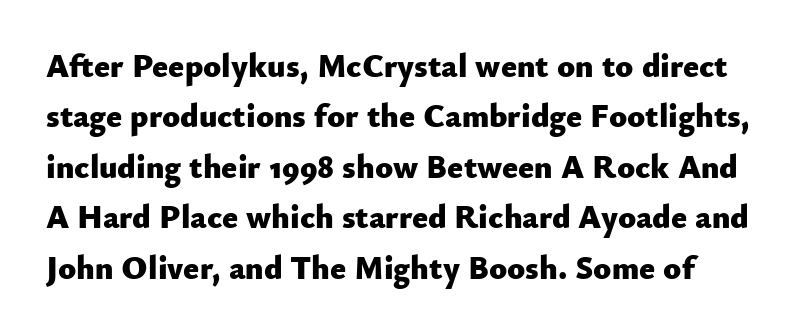
The image shows 33 px heavy sans-serif type, upright; set normal line spacing (1.53x), normal letter spacing, not underlined; low stroke contrast and a small x-height.
